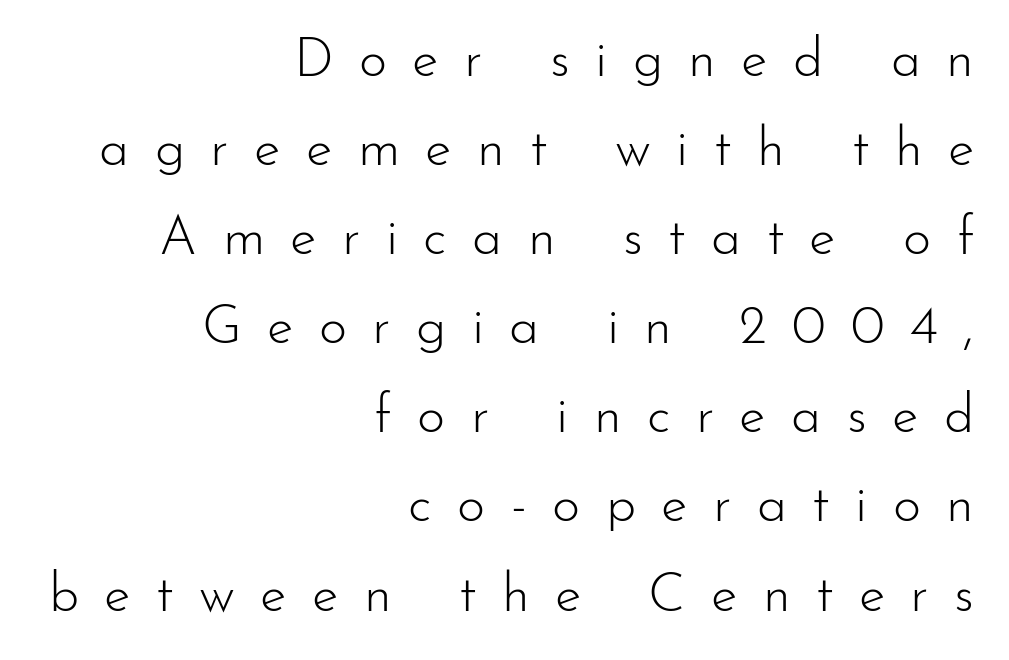
A student would call this right alignment; a typographer would say flush right, rag left. Posture: upright roman. Heaviness? Minimal to ordinary, like unemphasized prose. The passage shown is typeset with a sans-serif family.
